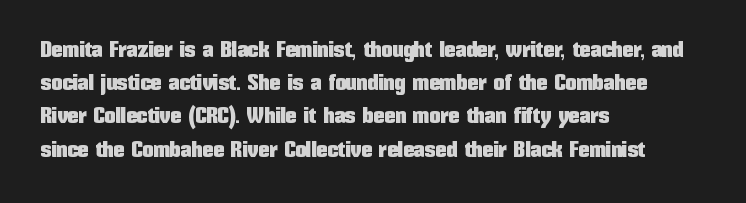
{"italic": "no", "underline": "no", "align": "left", "line_spacing": "normal", "line_spacing_ratio": 1.51, "letter_spacing": "normal", "letter_spacing_em": 0.0, "glyph_px": 22}
